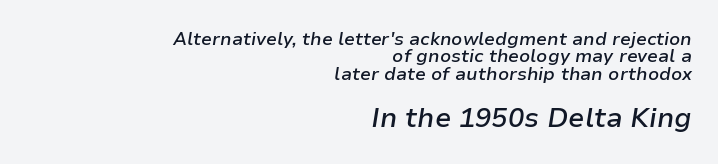
Q: Is the text bold? A: Semi-bold.
Q: Is the text italic (slanted)? A: Yes, it leans right by about 9 degrees.
Q: Is the text underlined? A: No.
Q: How is the paragraph aligned? A: Right-aligned.
Q: Is the spacing between letters normal or unusually wide? A: Normal.
Q: Is the spacing between lines tight, normal or loose? A: Tight.
Q: Which block of text is set in a larger size, the first (top) or the second (bottom)? A: The second (bottom) one.
